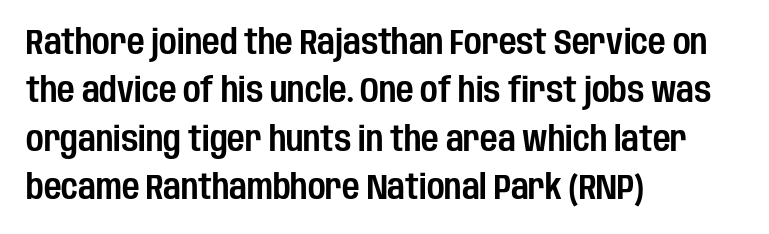
{"serif": "no", "italic": "no", "width": "condensed", "stroke_contrast": "low", "x_height": "large", "monospaced": "no", "underline": "no", "align": "left", "line_spacing": "normal", "line_spacing_ratio": 1.42, "letter_spacing": "normal", "letter_spacing_em": 0.0, "glyph_px": 34}
